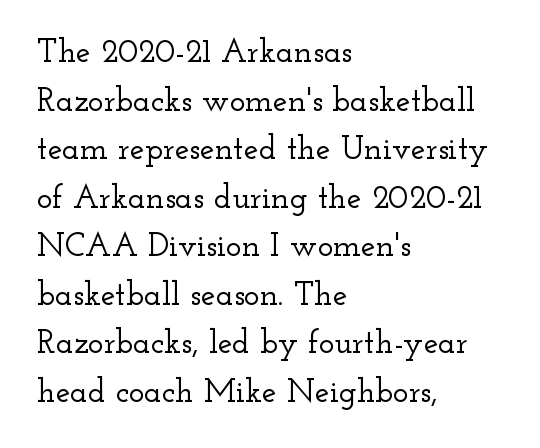
The image shows 33 px wide serif type, upright; set left-aligned, normal line spacing (1.47x), normal letter spacing, not underlined; low stroke contrast and a small x-height.
